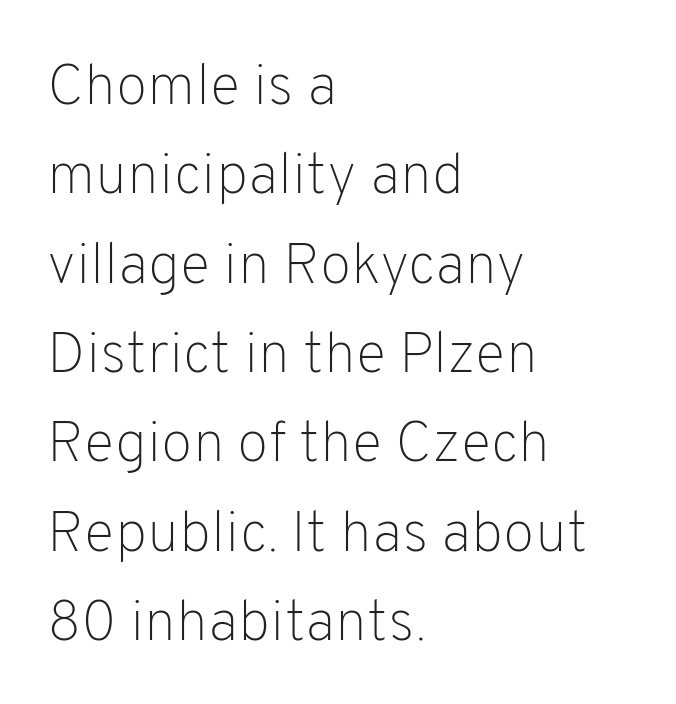
Q: Is the text bold? A: No.
Q: Is the text italic (slanted)? A: No, it is upright.
Q: Is the typeface a serif or a sans-serif typeface? A: Sans-serif.
Q: Is the text underlined? A: No.
Q: How is the paragraph aligned? A: Left-aligned.
Q: Is the spacing between letters normal or unusually wide? A: Normal.
Q: Is the spacing between lines tight, normal or loose? A: Normal.
Q: Width (condensed, normal, or wide)? A: Normal.
Q: Stroke contrast? A: Low.
Q: x-height? A: Medium.
Q: Monospaced? A: No.
